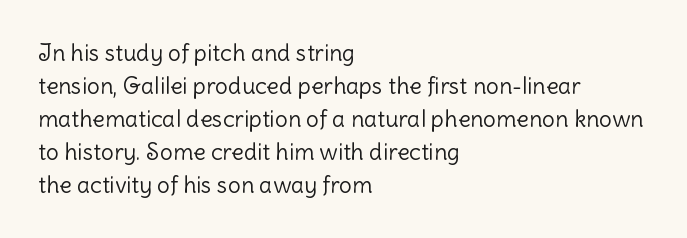
Honestly, the row spacing looks completely unremarkable. Caption: face not bold, strokes unweighted. Posture: vertical. This rendering features lettering with no underline. The setting favours the left margin, as ordinary paragraphs usually do.
